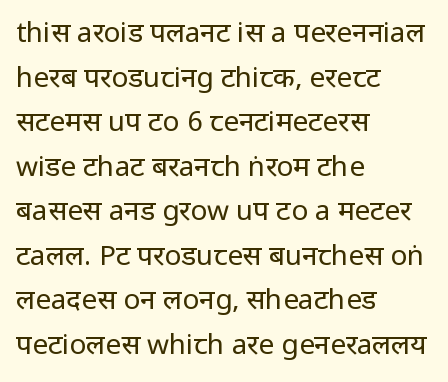
Q: Is the text bold? A: No.
Q: Is the text italic (slanted)? A: No, it is upright.
Q: Is the typeface a serif or a sans-serif typeface? A: Sans-serif.
Q: Is the text underlined? A: No.
Q: How is the paragraph aligned? A: Left-aligned.
Q: Is the spacing between letters normal or unusually wide? A: Normal.
Q: Is the spacing between lines tight, normal or loose? A: Normal.
Q: Width (condensed, normal, or wide)? A: Condensed.
Q: Stroke contrast? A: Low.
Q: x-height? A: Large.
Q: Monospaced? A: No.
